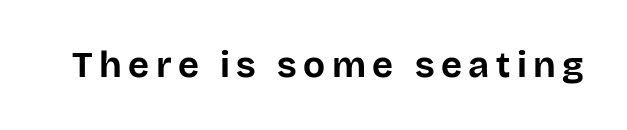
Q: Is the text bold? A: Yes.
Q: Is the text italic (slanted)? A: No, it is upright.
Q: Is the typeface a serif or a sans-serif typeface? A: Sans-serif.
Q: Is the text underlined? A: No.
Q: Width (condensed, normal, or wide)? A: Normal.
Q: Stroke contrast? A: Low.
Q: x-height? A: Large.
Q: Monospaced? A: No.
